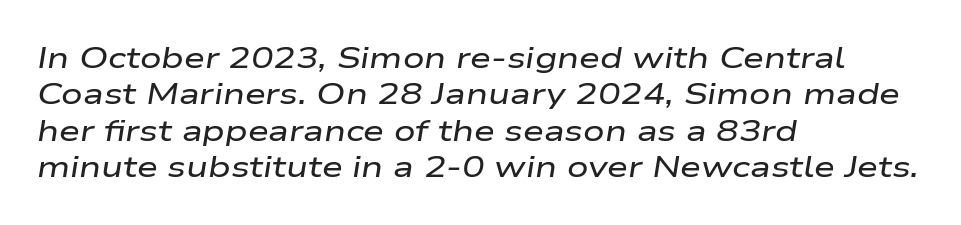
The image shows 30 px wide type, italic (leaning right); set left-aligned, line spacing 1.21x, normal letter spacing, not underlined; low stroke contrast and a medium x-height.
